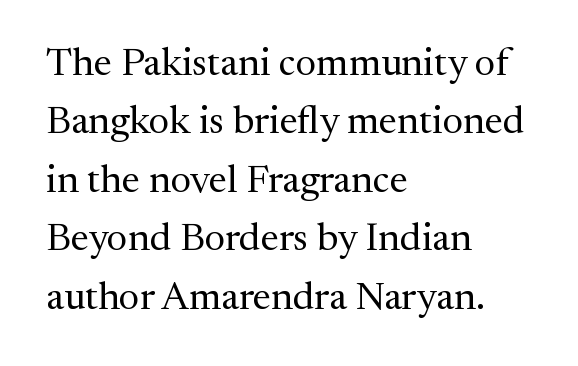
{"serif": "yes", "italic": "no", "bold": "no", "weight": "regular", "width": "normal", "stroke_contrast": "medium", "x_height": "medium", "monospaced": "no", "underline": "no", "align": "left", "line_spacing": "normal", "line_spacing_ratio": 1.5, "letter_spacing": "normal", "letter_spacing_em": 0.0, "glyph_px": 39}
